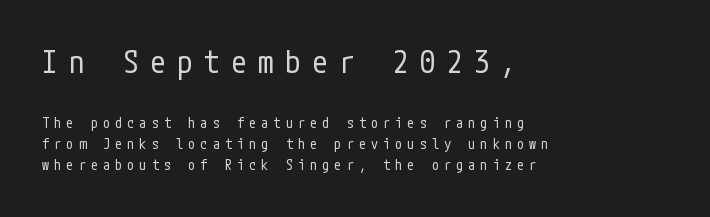
Letterform terminals end flat and unadorned throughout the passage. Of the two passages, the one on top uses the larger point size. The lines sit at an ordinary, default distance from one another. Characters remain perfectly vertical along every line.
